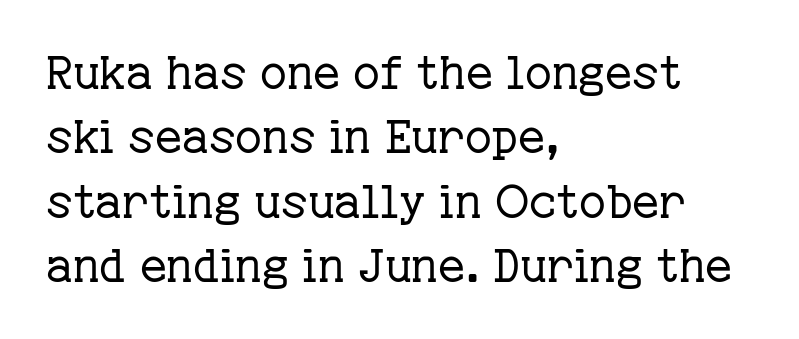
{"serif": "yes", "italic": "no", "bold": "no", "weight": "regular", "width": "normal", "stroke_contrast": "low", "x_height": "medium", "monospaced": "no", "underline": "no", "align": "left", "line_spacing": "normal", "line_spacing_ratio": 1.4, "letter_spacing": "normal", "letter_spacing_em": 0.0, "glyph_px": 46}
